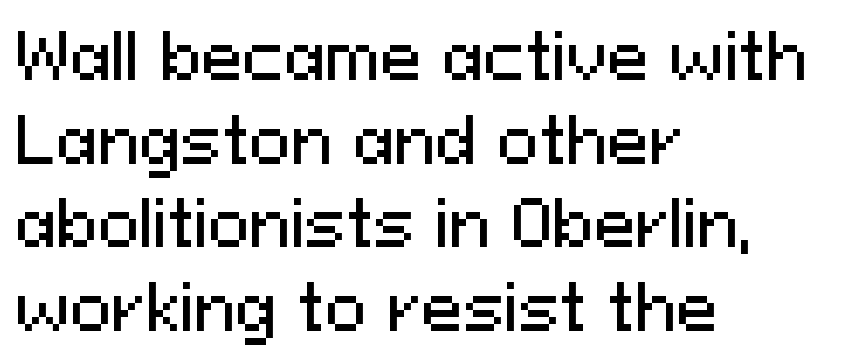
Q: Is the text italic (slanted)? A: No, it is upright.
Q: Is the typeface a serif or a sans-serif typeface? A: Sans-serif.
Q: Is the text underlined? A: No.
Q: How is the paragraph aligned? A: Left-aligned.
Q: Is the spacing between letters normal or unusually wide? A: Normal.
Q: Is the spacing between lines tight, normal or loose? A: Normal.
Q: Width (condensed, normal, or wide)? A: Normal.
Q: Stroke contrast? A: Medium.
Q: x-height? A: Medium.
Q: Monospaced? A: No.
